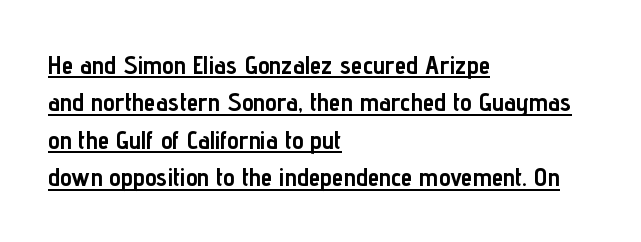
The passage shown is emphatically bold. What decoration does the sample have? An underline. Short and long lines alike share a common starting point at left. Ordinary non-slanted type is in use. Notice how descenders clear the ascenders below comfortably — that's standard leading. Between one letter and the next there's only the usual sliver of space.
